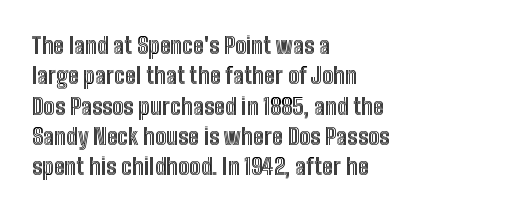
Q: Is the text italic (slanted)? A: No, it is upright.
Q: Is the text underlined? A: No.
Q: How is the paragraph aligned? A: Left-aligned.
Q: Is the spacing between letters normal or unusually wide? A: Normal.
Q: Is the spacing between lines tight, normal or loose? A: Normal.
